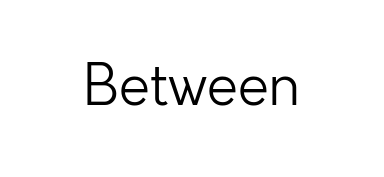
The image shows 56 px light sans-serif type, upright; set normal letter spacing, not underlined; low stroke contrast and a medium x-height.
